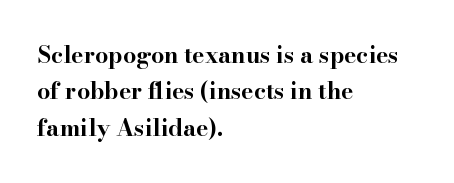
{"italic": "no", "bold": "yes", "underline": "no", "align": "left", "line_spacing": "normal", "line_spacing_ratio": 1.58, "letter_spacing": "normal", "letter_spacing_em": 0.0, "glyph_px": 23}
